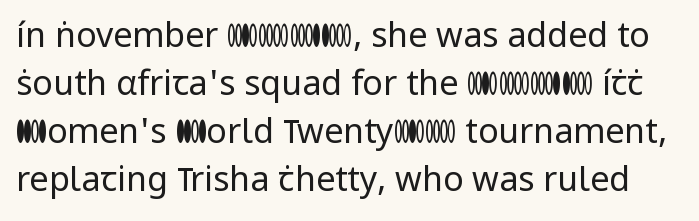
The typeface has the unassuming heft of standard copy or less. Characters remain perfectly vertical along every line. Each row of text sits above clean, open space. This sample uses plain, unmodified letter spacing.
